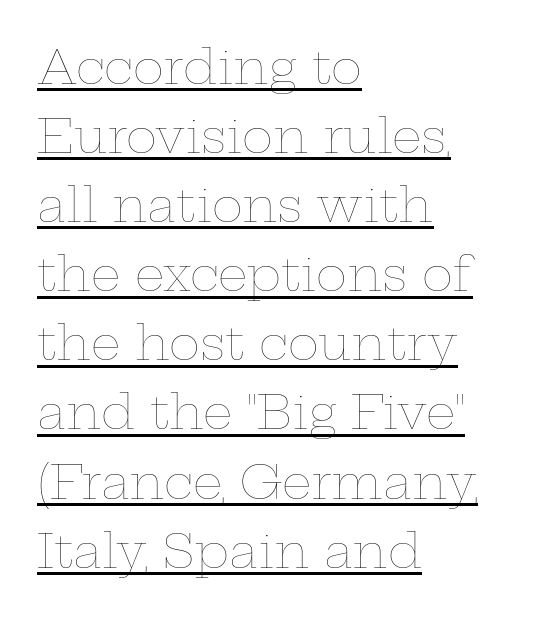
The passage shown is underscored from start to finish. How are the letters spaced? Ordinarily, with no added tracking. Every row of glyphs begins at an identical x-position on the left. Looks like regular typesetting: each glyph gets only the width it needs. The letters stand straight up with perfectly vertical stems. Whoever set this chose a conventional vertical rhythm.
